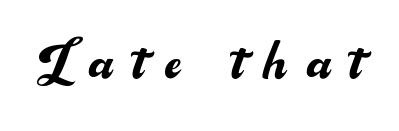
To sum up the face: it is a sans, with no serifs. Heft: none added — not bold. Varying glyph widths throughout — classic text-font behaviour.
